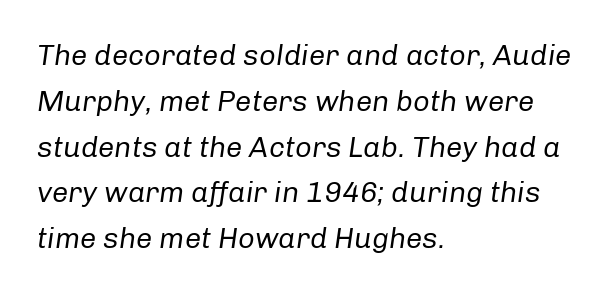
Q: Is the text bold? A: No.
Q: Is the text italic (slanted)? A: Yes, it leans right by about 8 degrees.
Q: Is the text underlined? A: No.
Q: How is the paragraph aligned? A: Left-aligned.
Q: Is the spacing between letters normal or unusually wide? A: Normal.
Q: Is the spacing between lines tight, normal or loose? A: Normal.
Q: Width (condensed, normal, or wide)? A: Normal.
Q: Stroke contrast? A: Low.
Q: x-height? A: Medium.
Q: Monospaced? A: No.
